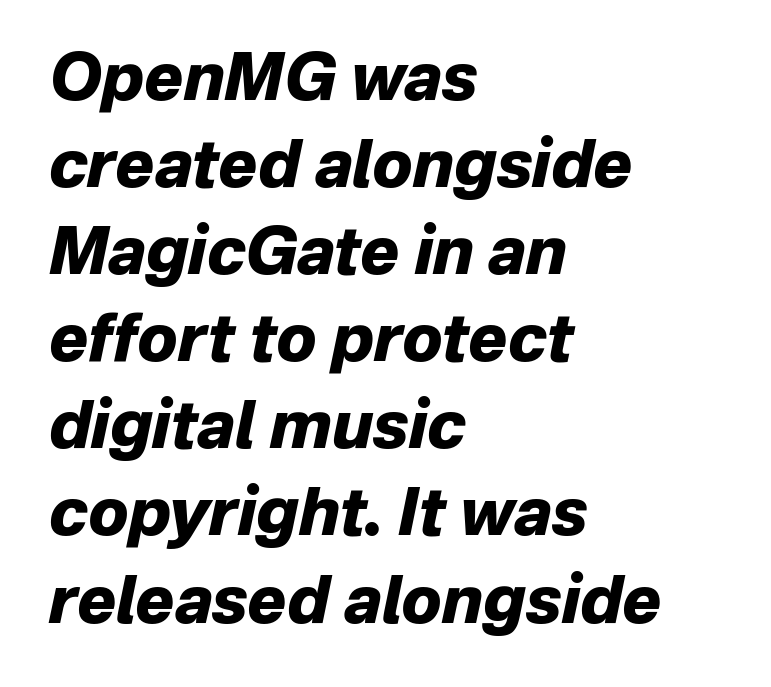
{"italic": "yes", "lean": "right", "slant_degrees": 12, "bold": "yes", "weight": "heavy", "width": "normal", "stroke_contrast": "low", "x_height": "medium", "monospaced": "no", "underline": "no", "align": "left", "line_spacing": "normal", "line_spacing_ratio": 1.34, "letter_spacing": "normal", "letter_spacing_em": 0.0, "glyph_px": 65}
